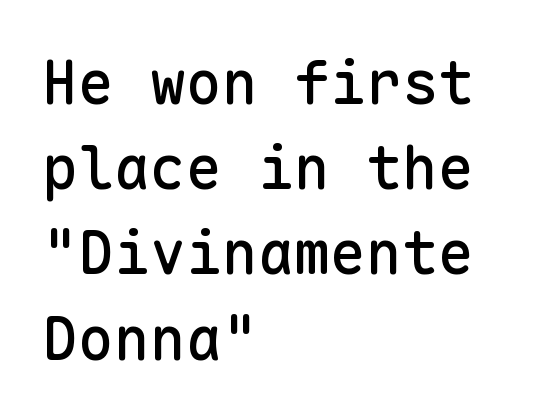
Q: Is the text italic (slanted)? A: No, it is upright.
Q: Is the typeface a serif or a sans-serif typeface? A: Sans-serif.
Q: Is the text underlined? A: No.
Q: How is the paragraph aligned? A: Left-aligned.
Q: Is the spacing between letters normal or unusually wide? A: Normal.
Q: Is the spacing between lines tight, normal or loose? A: Normal.
Q: Width (condensed, normal, or wide)? A: Normal.
Q: Stroke contrast? A: Low.
Q: x-height? A: Medium.
Q: Monospaced? A: Yes.
